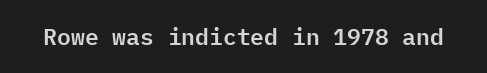
Each word holds together tightly as a unit, with standard inter-letter gaps. Posture: upright roman. The specimen omits any rule beneath the text block's lines.
